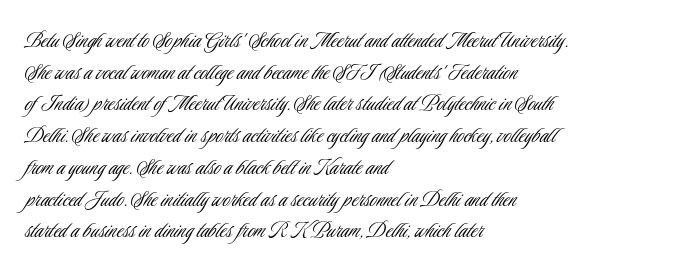
The characters are drawn with everyday or finer stroke widths. The string is rendered with underlining switched off. Leading matches the norm, producing a regular column. This sample uses plain, unmodified letter spacing.
